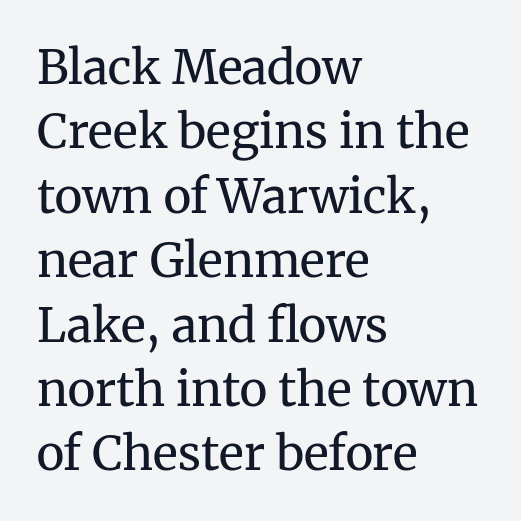
The image shows 47 px regular-weight serif type, upright; set left-aligned, normal line spacing (1.37x), normal letter spacing, not underlined; medium stroke contrast and a medium x-height.
